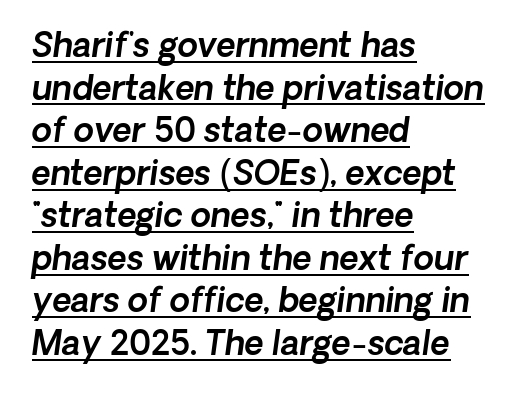
{"serif": "no", "width": "normal", "x_height": "medium", "monospaced": "no", "underline": "yes", "align": "left", "line_spacing": "normal", "line_spacing_ratio": 1.29, "letter_spacing": "normal", "letter_spacing_em": 0.0, "glyph_px": 33}
